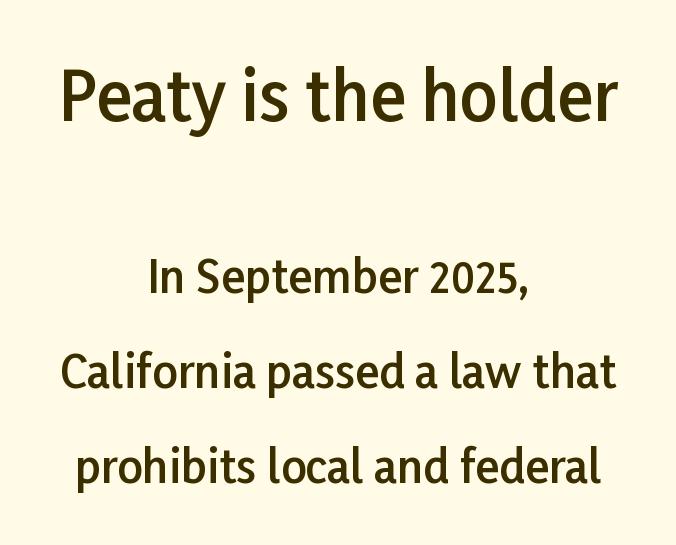
The image shows 67 px semibold sans-serif type, upright; set centered, loose line spacing (2.12x), normal letter spacing, not underlined; the first (top) block is 1.49x larger; low stroke contrast and a medium x-height.
